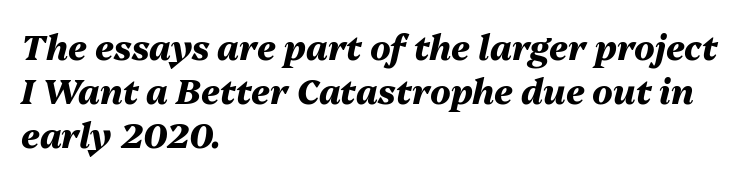
Q: Is the text bold? A: Yes.
Q: Is the text italic (slanted)? A: Yes, it leans right by about 13 degrees.
Q: Is the text underlined? A: No.
Q: How is the paragraph aligned? A: Left-aligned.
Q: Is the spacing between letters normal or unusually wide? A: Normal.
Q: Is the spacing between lines tight, normal or loose? A: Normal.
Q: Width (condensed, normal, or wide)? A: Normal.
Q: Stroke contrast? A: Medium.
Q: x-height? A: Medium.
Q: Monospaced? A: No.
